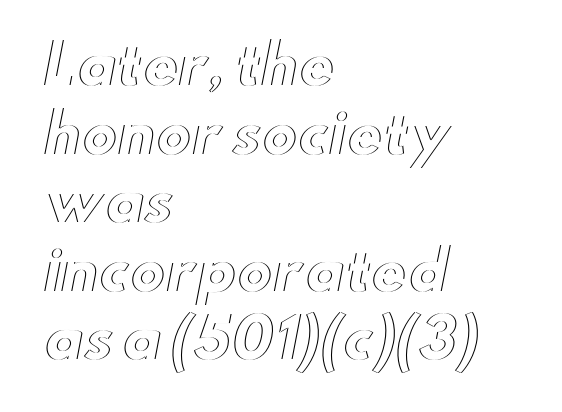
The image shows 54 px wide type; set left-aligned, normal line spacing (1.27x), normal letter spacing, not underlined; a small x-height.
